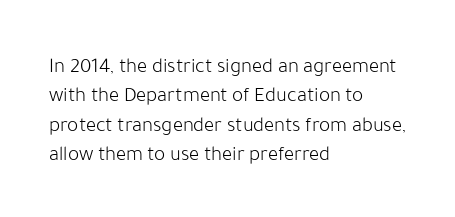
The image shows 21 px text type, upright; set left-aligned, normal line spacing (1.4x), normal letter spacing, not underlined.
